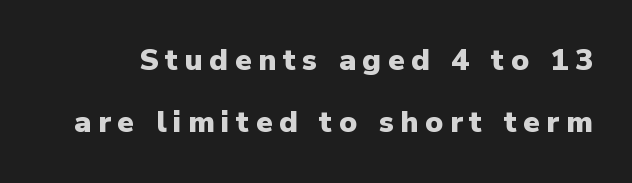
{"serif": "no", "italic": "no", "bold": "yes", "weight": "heavy", "width": "normal", "stroke_contrast": "low", "x_height": "medium", "monospaced": "no", "underline": "no", "line_spacing": "loose", "line_spacing_ratio": 2.08, "letter_spacing": "wide", "letter_spacing_em": 0.22, "glyph_px": 30}
